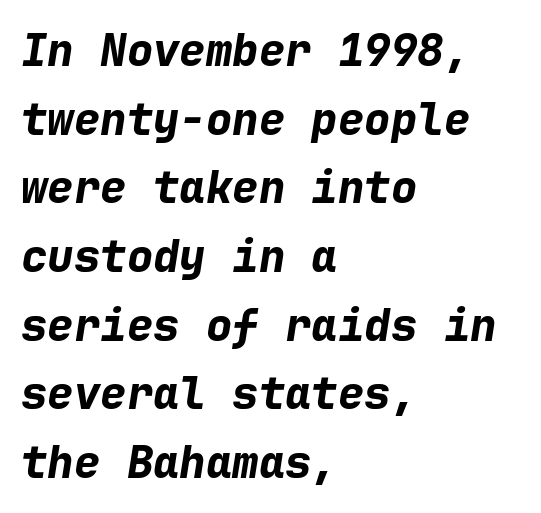
The image shows 44 px bold type, italic (leaning right), monospaced; set left-aligned, normal line spacing (1.56x), normal letter spacing, not underlined; low stroke contrast and a medium x-height.
